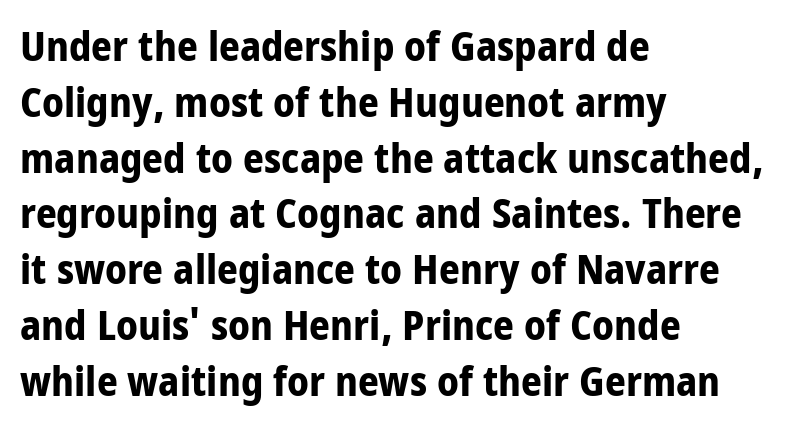
Q: Is the text bold? A: Yes.
Q: Is the text italic (slanted)? A: No, it is upright.
Q: Is the typeface a serif or a sans-serif typeface? A: Sans-serif.
Q: Is the text underlined? A: No.
Q: How is the paragraph aligned? A: Left-aligned.
Q: Is the spacing between letters normal or unusually wide? A: Normal.
Q: Is the spacing between lines tight, normal or loose? A: Normal.
Q: Width (condensed, normal, or wide)? A: Condensed.
Q: Stroke contrast? A: Low.
Q: x-height? A: Large.
Q: Monospaced? A: No.
